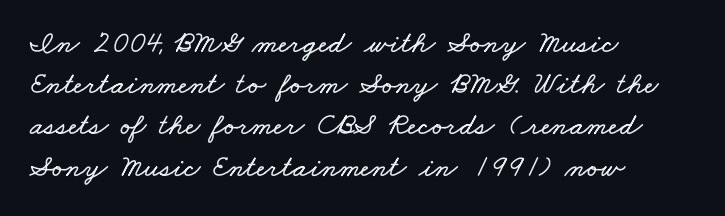
{"width": "wide", "stroke_contrast": "low", "x_height": "small", "monospaced": "no", "underline": "no", "align": "left", "line_spacing": "normal", "line_spacing_ratio": 1.33, "letter_spacing": "normal", "letter_spacing_em": 0.0, "glyph_px": 31}
